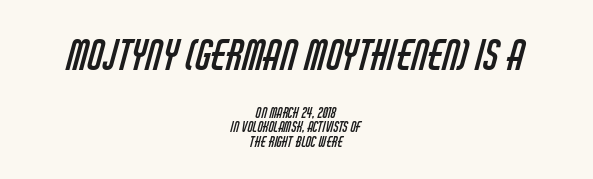
{"serif": "no", "bold": "no", "weight": "regular", "width": "condensed", "stroke_contrast": "low", "x_height": "large", "monospaced": "no", "underline": "no", "align": "center", "line_spacing": "tight", "line_spacing_ratio": 1.03, "letter_spacing": "normal", "letter_spacing_em": 0.0, "larger_block": "first", "size_ratio": 2.93, "glyph_px": 41}
